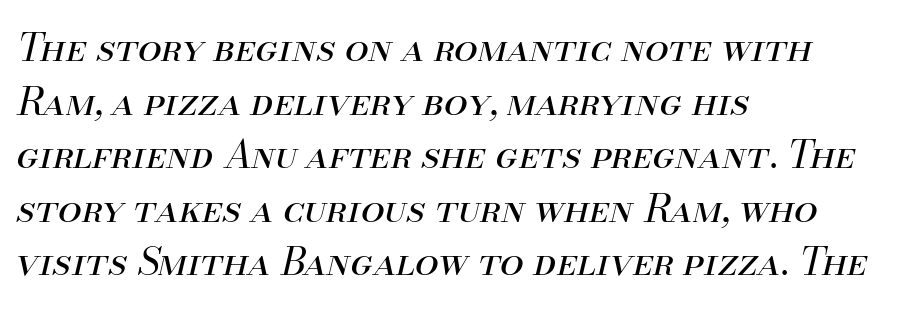
Q: Is the text bold? A: No.
Q: Is the text italic (slanted)? A: Yes, it leans right by about 13 degrees.
Q: Is the text underlined? A: No.
Q: How is the paragraph aligned? A: Left-aligned.
Q: Is the spacing between letters normal or unusually wide? A: Normal.
Q: Is the spacing between lines tight, normal or loose? A: Normal.
Q: Width (condensed, normal, or wide)? A: Normal.
Q: Stroke contrast? A: Medium.
Q: x-height? A: Small.
Q: Monospaced? A: No.
